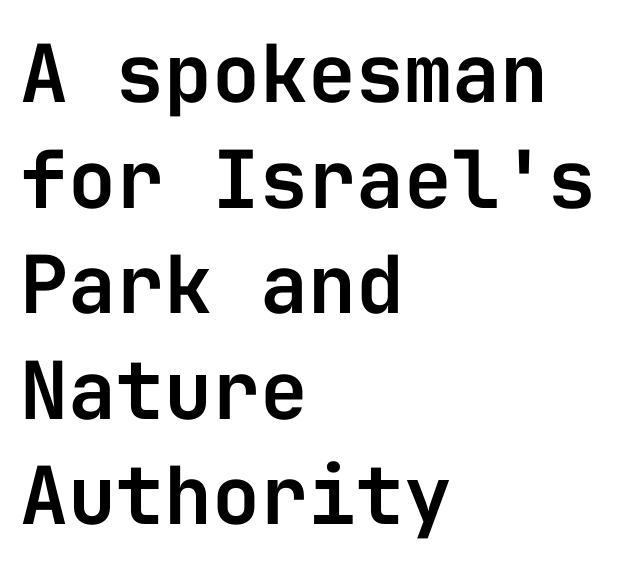
The face used here is a sans, in the tradition of grotesques and geometrics. The line-height multiplier appears to be the usual default. Characters follow at the spacing the type designer built in. Characters remain perfectly vertical along every line. Every row of glyphs begins at an identical x-position on the left.
